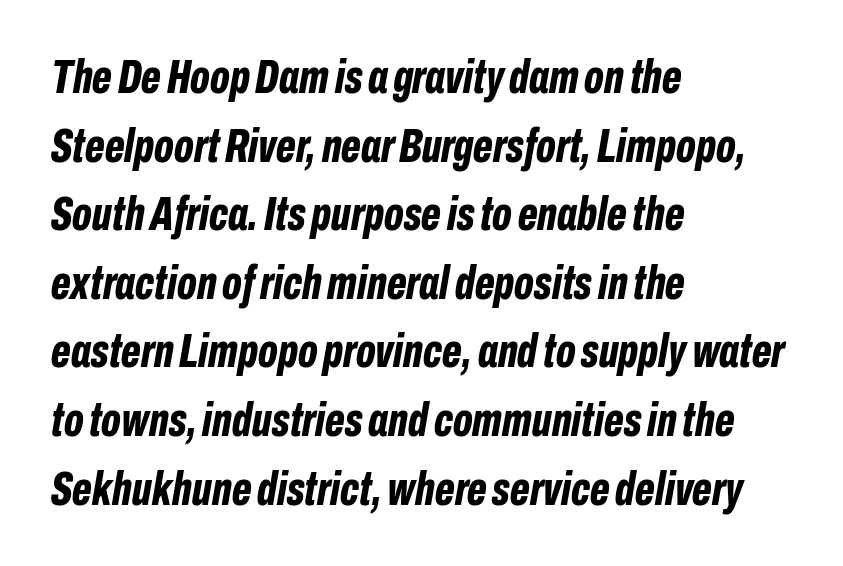
The image shows 47 px bold, condensed type, italic (leaning right); set left-aligned, normal line spacing (1.46x), normal letter spacing, not underlined; low stroke contrast and a medium x-height.
